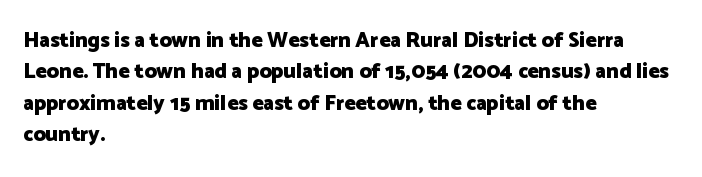
{"italic": "no", "bold": "yes", "underline": "no", "align": "left", "line_spacing": "normal", "line_spacing_ratio": 1.5, "letter_spacing": "normal", "letter_spacing_em": 0.0, "glyph_px": 21}
